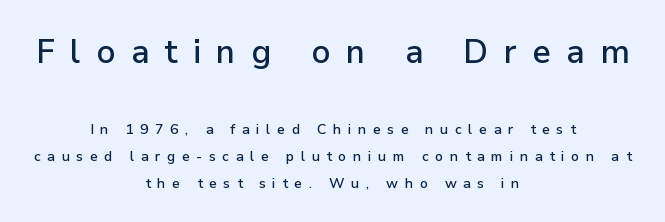
The image shows 33 px sans-serif type, upright; set centered, loose line spacing (1.92x), unusually wide letter spacing (+0.47 em), not underlined; the first (top) block is 2.36x larger; low stroke contrast and a medium x-height.
